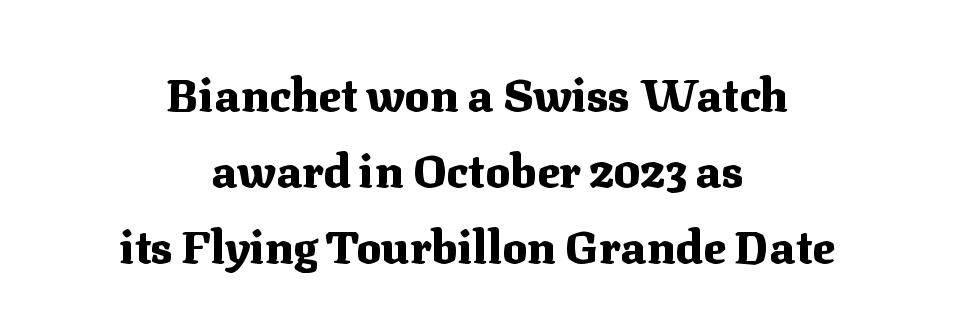
{"serif": "yes", "italic": "no", "bold": "yes", "weight": "heavy", "width": "normal", "stroke_contrast": "medium", "x_height": "medium", "monospaced": "no", "underline": "no", "align": "center", "line_spacing": "normal", "line_spacing_ratio": 1.65, "letter_spacing": "normal", "letter_spacing_em": 0.0, "glyph_px": 46}
